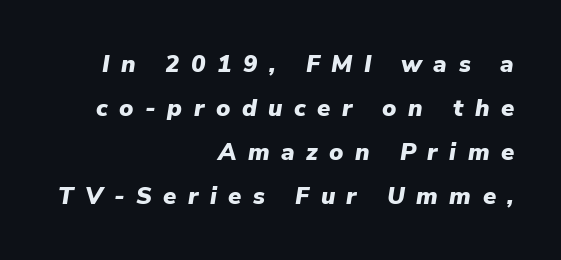
Does the copy run flush right? Yes — the right margin is perfectly even. The area under the type is left untouched. Display-style spreading of the glyphs; the letterfit is very open. The whole block is typeset with a tilt. The passage shown is emphatically bold.
